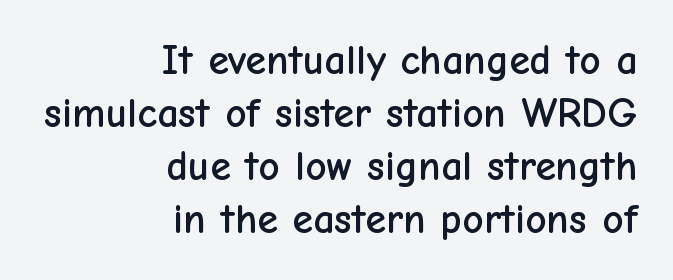
This is the regular roman posture of the typeface. Each line ends at the same right margin while the left side varies. In terms of leading, this rendering sits right in the middle. No extra tracking has been applied to these lines. The designer went with a sans here, leaving each stem footless.
